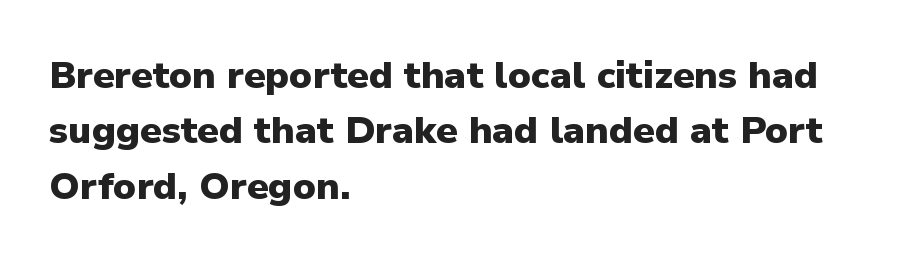
{"serif": "no", "italic": "no", "bold": "yes", "weight": "heavy", "width": "normal", "stroke_contrast": "low", "x_height": "medium", "monospaced": "no", "underline": "no", "align": "left", "line_spacing": "normal", "line_spacing_ratio": 1.46, "letter_spacing": "normal", "letter_spacing_em": 0.0, "glyph_px": 38}
